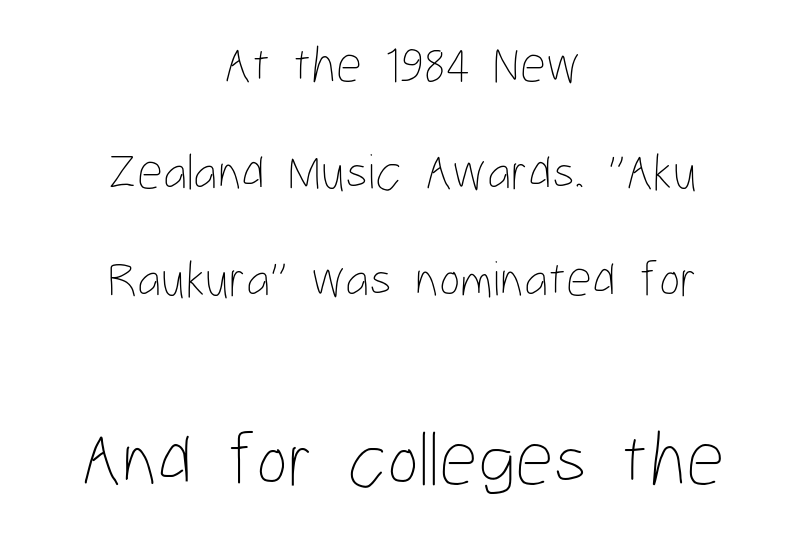
Q: Is the text bold? A: No.
Q: Is the text italic (slanted)? A: No, it is upright.
Q: Is the text underlined? A: No.
Q: How is the paragraph aligned? A: Centered.
Q: Is the spacing between letters normal or unusually wide? A: Normal.
Q: Is the spacing between lines tight, normal or loose? A: Loose.
Q: Which block of text is set in a larger size, the first (top) or the second (bottom)? A: The second (bottom) one.
Q: Width (condensed, normal, or wide)? A: Condensed.
Q: Stroke contrast? A: Low.
Q: x-height? A: Medium.
Q: Monospaced? A: No.
